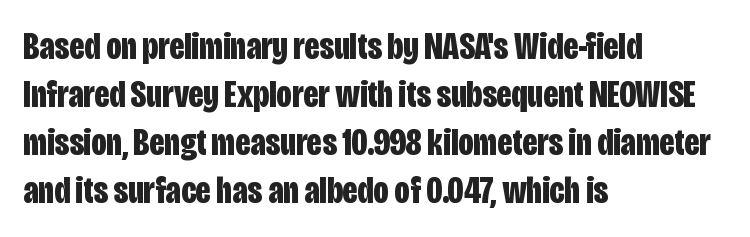
Between one letter and the next there's only the usual sliver of space. The space between consecutive lines is moderate. Upright lettering throughout. A bare baseline throughout the passage. The rendering uses natural spacing where letterforms have individual widths.
